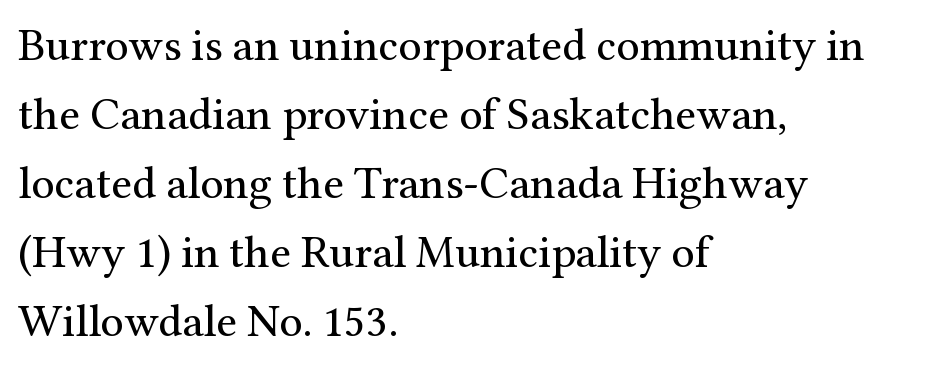
{"serif": "yes", "italic": "no", "bold": "no", "weight": "regular", "width": "normal", "stroke_contrast": "medium", "x_height": "medium", "monospaced": "no", "underline": "no", "align": "left", "line_spacing": "normal", "line_spacing_ratio": 1.5, "letter_spacing": "normal", "letter_spacing_em": 0.0, "glyph_px": 46}
